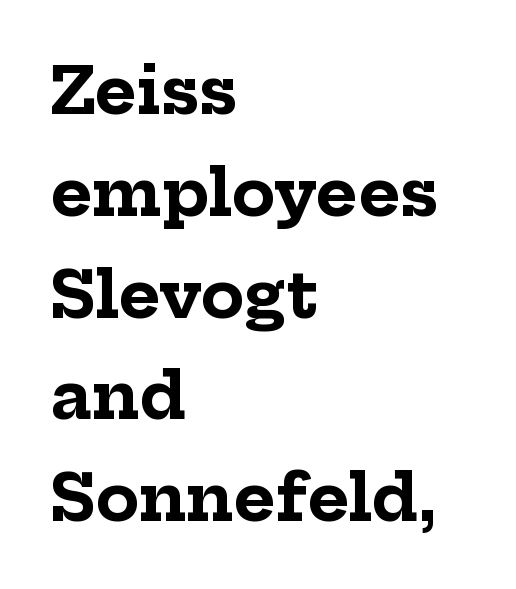
Q: Is the text bold? A: Yes.
Q: Is the text italic (slanted)? A: No, it is upright.
Q: Is the typeface a serif or a sans-serif typeface? A: Serif.
Q: Is the text underlined? A: No.
Q: How is the paragraph aligned? A: Left-aligned.
Q: Is the spacing between letters normal or unusually wide? A: Normal.
Q: Is the spacing between lines tight, normal or loose? A: Normal.
Q: Width (condensed, normal, or wide)? A: Normal.
Q: Stroke contrast? A: Low.
Q: x-height? A: Medium.
Q: Monospaced? A: No.
